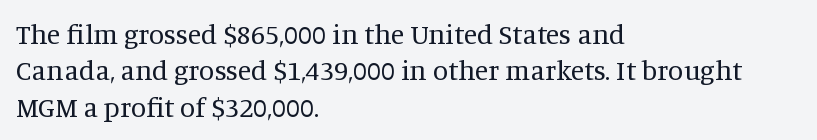
Q: Is the text bold? A: No.
Q: Is the text italic (slanted)? A: No, it is upright.
Q: Is the typeface a serif or a sans-serif typeface? A: Serif.
Q: Is the text underlined? A: No.
Q: How is the paragraph aligned? A: Left-aligned.
Q: Is the spacing between letters normal or unusually wide? A: Normal.
Q: Is the spacing between lines tight, normal or loose? A: Normal.
Q: Width (condensed, normal, or wide)? A: Normal.
Q: Stroke contrast? A: Medium.
Q: x-height? A: Large.
Q: Monospaced? A: No.
